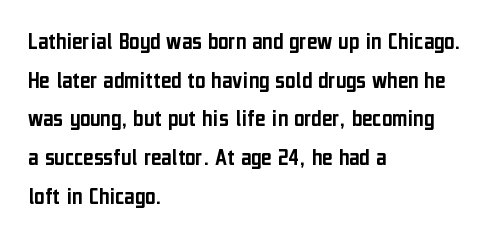
Inter-character spacing is left at the font's built-in metrics. Quick note: underline off. Horizontal alignment here is leftward, the default for most running prose. Posture: vertical. Line spacing here is normal.
